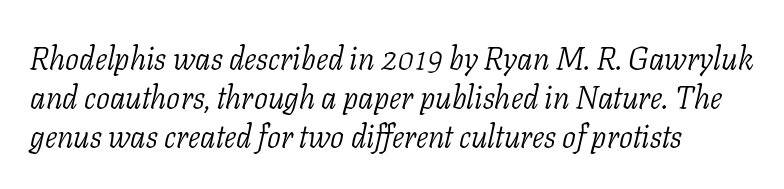
The image shows 31 px light serif type, italic (leaning right); set normal line spacing (1.26x), normal letter spacing, not underlined; low stroke contrast and a medium x-height.
